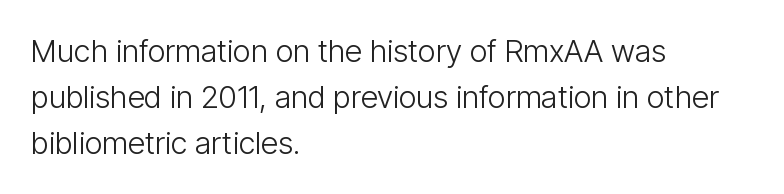
Q: Is the text bold? A: No.
Q: Is the text italic (slanted)? A: No, it is upright.
Q: Is the typeface a serif or a sans-serif typeface? A: Sans-serif.
Q: Is the text underlined? A: No.
Q: How is the paragraph aligned? A: Left-aligned.
Q: Is the spacing between letters normal or unusually wide? A: Normal.
Q: Is the spacing between lines tight, normal or loose? A: Normal.
Q: Width (condensed, normal, or wide)? A: Condensed.
Q: Stroke contrast? A: Low.
Q: x-height? A: Medium.
Q: Monospaced? A: No.
